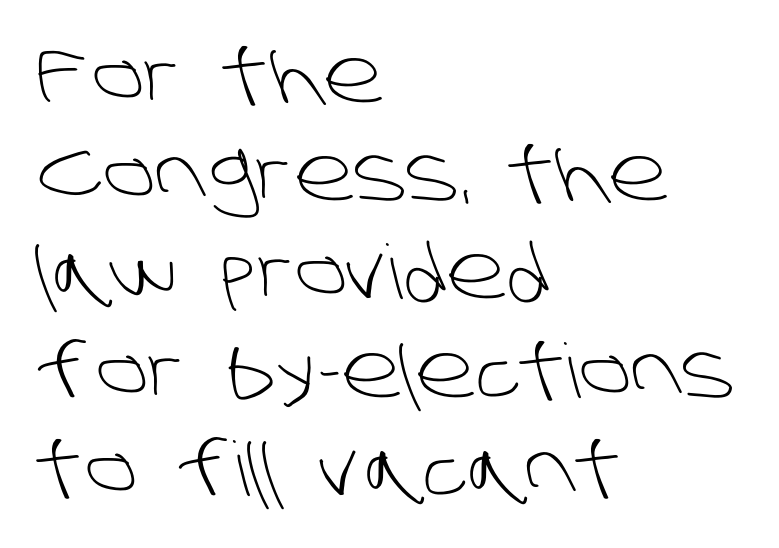
Q: Is the text bold? A: No.
Q: Is the typeface a serif or a sans-serif typeface? A: Sans-serif.
Q: Is the text underlined? A: No.
Q: How is the paragraph aligned? A: Left-aligned.
Q: Is the spacing between letters normal or unusually wide? A: Normal.
Q: Is the spacing between lines tight, normal or loose? A: Normal.
Q: Width (condensed, normal, or wide)? A: Normal.
Q: Stroke contrast? A: Low.
Q: x-height? A: Large.
Q: Monospaced? A: No.
